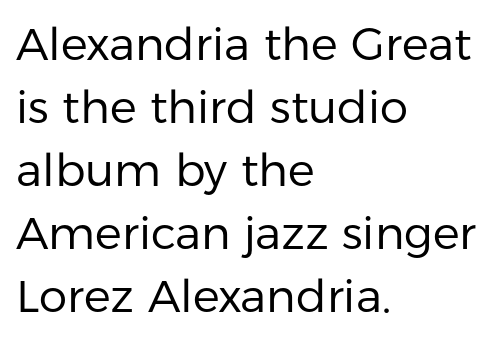
{"serif": "no", "italic": "no", "bold": "no", "weight": "regular", "width": "normal", "stroke_contrast": "low", "x_height": "medium", "monospaced": "no", "underline": "no", "align": "left", "line_spacing": "normal", "line_spacing_ratio": 1.4, "letter_spacing": "normal", "letter_spacing_em": 0.0, "glyph_px": 45}
